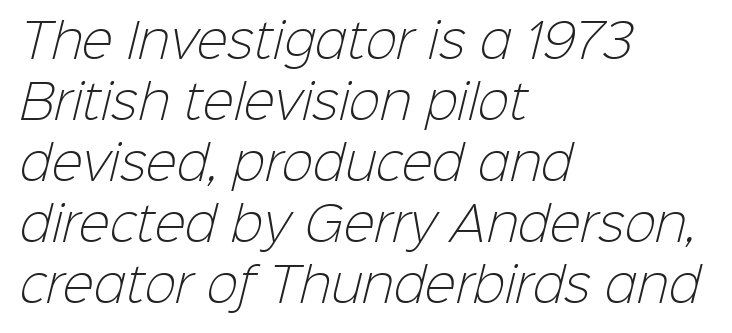
Each letter keeps its own natural width here, so spacing adapts to shape. Summary of weight: not heavy and not bold. Successive baselines arrive at the customary interval. I'd call this a sans setting — the letters go barefoot. Is the letter spacing exaggerated? No — it looks like the ordinary default.
